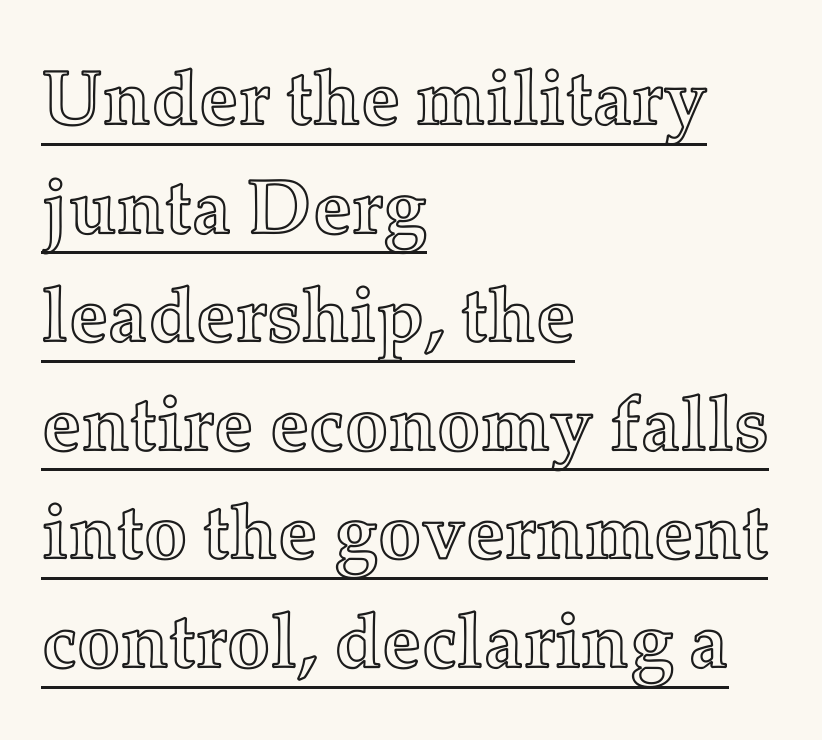
Q: Is the text italic (slanted)? A: No, it is upright.
Q: Is the text underlined? A: Yes.
Q: How is the paragraph aligned? A: Left-aligned.
Q: Is the spacing between letters normal or unusually wide? A: Normal.
Q: Is the spacing between lines tight, normal or loose? A: Normal.
Q: Width (condensed, normal, or wide)? A: Normal.
Q: x-height? A: Medium.
Q: Monospaced? A: No.
